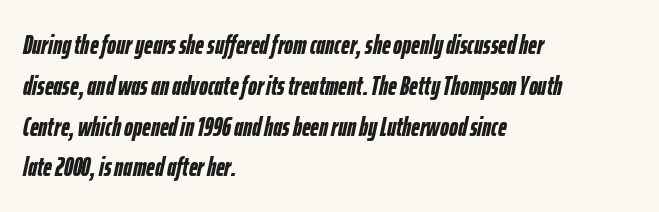
The image shows 27 px bold type, italic (leaning right); set left-aligned, normal line spacing (1.51x), normal letter spacing, not underlined.
